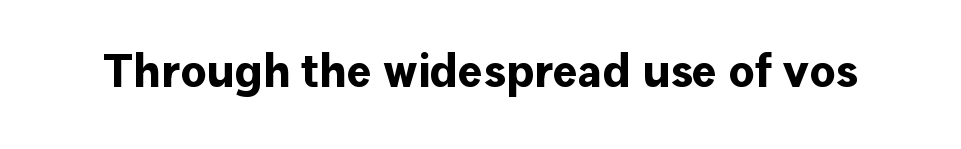
{"serif": "no", "italic": "no", "bold": "yes", "weight": "bold", "width": "normal", "stroke_contrast": "low", "x_height": "medium", "monospaced": "no", "underline": "no", "letter_spacing": "normal", "letter_spacing_em": 0.0, "glyph_px": 47}
